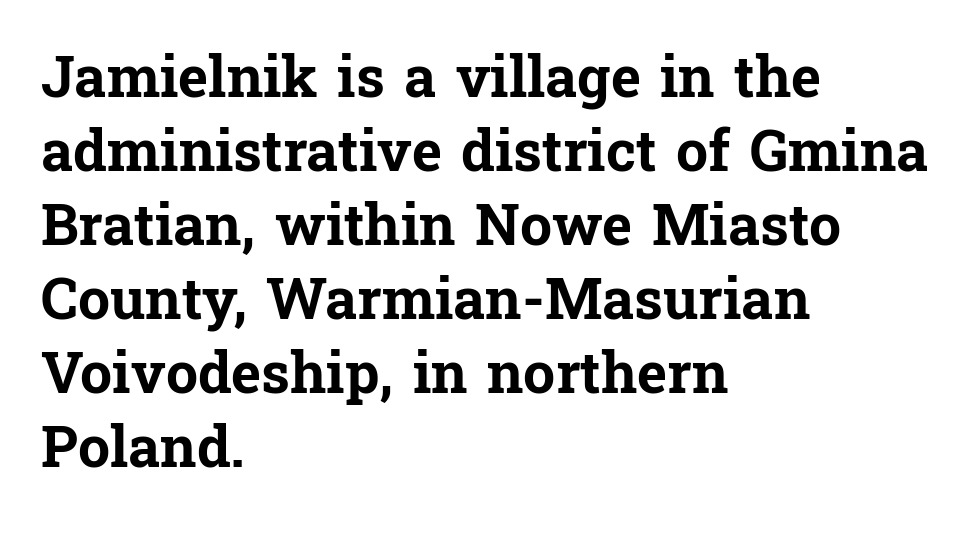
The image shows 57 px bold serif type, upright; set left-aligned, normal line spacing (1.3x), normal letter spacing, not underlined; low stroke contrast and a medium x-height.
